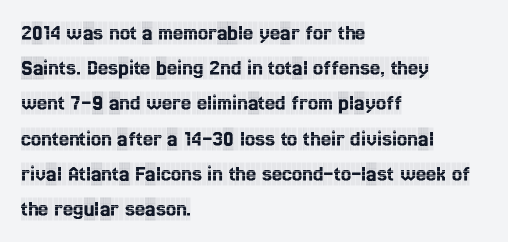
The image shows 23 px text type, upright; set left-aligned, normal line spacing (1.53x), normal letter spacing, not underlined.
